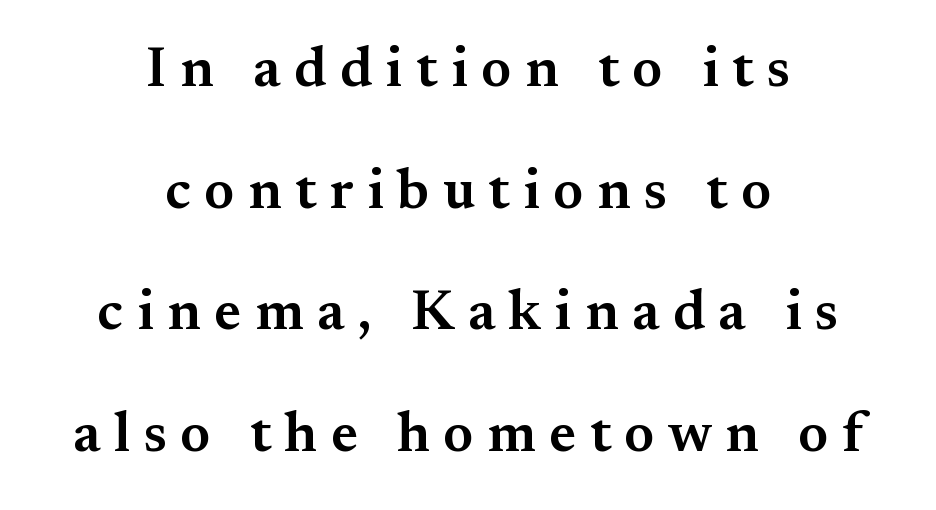
Q: Is the text bold? A: Semi-bold.
Q: Is the text italic (slanted)? A: No, it is upright.
Q: Is the typeface a serif or a sans-serif typeface? A: Serif.
Q: Is the text underlined? A: No.
Q: How is the paragraph aligned? A: Centered.
Q: Is the spacing between letters normal or unusually wide? A: Unusually wide.
Q: Is the spacing between lines tight, normal or loose? A: Loose.
Q: Width (condensed, normal, or wide)? A: Normal.
Q: Stroke contrast? A: Medium.
Q: x-height? A: Small.
Q: Monospaced? A: No.
